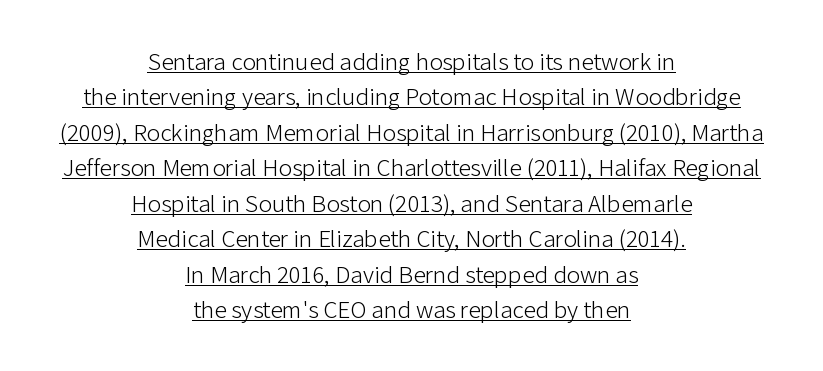
The image shows 25 px text type, upright; set centered, normal line spacing (1.42x), normal letter spacing, underlined.
